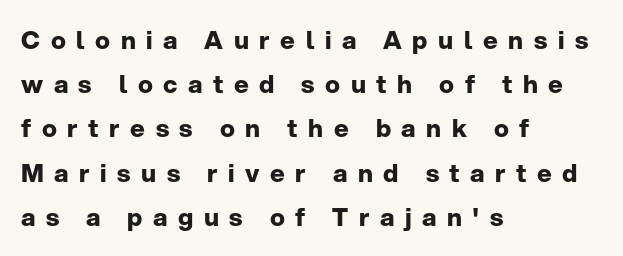
The image shows 25 px bold type, upright; set left-aligned, line spacing 1.77x, unusually wide letter spacing (+0.42 em), not underlined.
